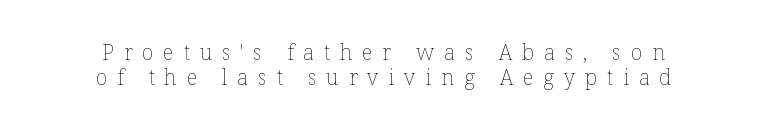
{"italic": "no", "bold": "no", "underline": "no", "align": "center", "line_spacing_ratio": 1.18, "letter_spacing": "wide", "letter_spacing_em": 0.47, "glyph_px": 21}
